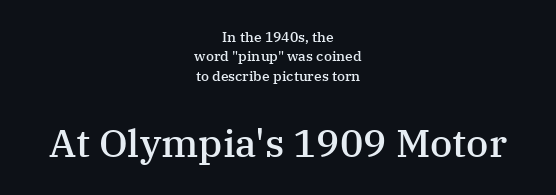
The image shows 39 px semibold serif type, upright; set centered, normal line spacing (1.39x), normal letter spacing, not underlined; the second (bottom) block is 2.79x larger; medium stroke contrast and a medium x-height.
